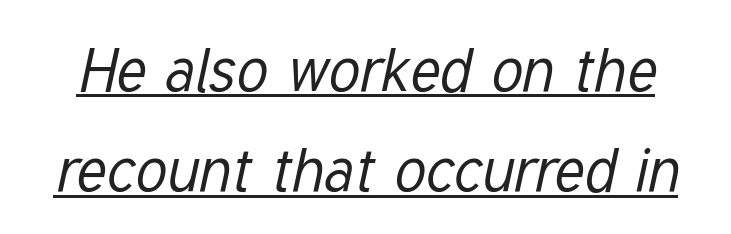
The image shows 62 px regular-weight, condensed type, italic (leaning right); set normal line spacing (1.62x), normal letter spacing, underlined; low stroke contrast and a medium x-height.
